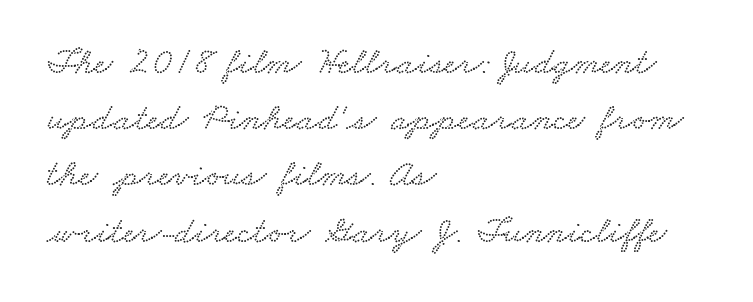
Q: Is the text underlined? A: No.
Q: How is the paragraph aligned? A: Left-aligned.
Q: Is the spacing between letters normal or unusually wide? A: Normal.
Q: Is the spacing between lines tight, normal or loose? A: Normal.
Q: Width (condensed, normal, or wide)? A: Wide.
Q: Stroke contrast? A: Low.
Q: x-height? A: Small.
Q: Monospaced? A: No.
